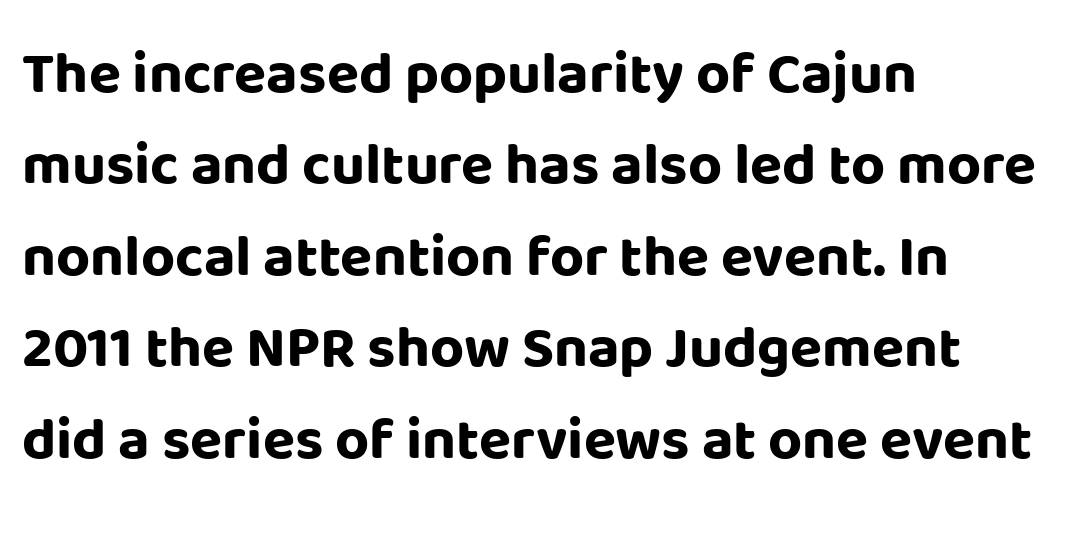
Nope, not italic — everything's standing straight. Does the weight exceed regular? Yes, all the way to bold. A student would call this left alignment; a typographer would say flush left, rag right. The face used here is proportionally spaced, like ordinary book or web type. The text was rendered using a sans face with plain stroke endings.
